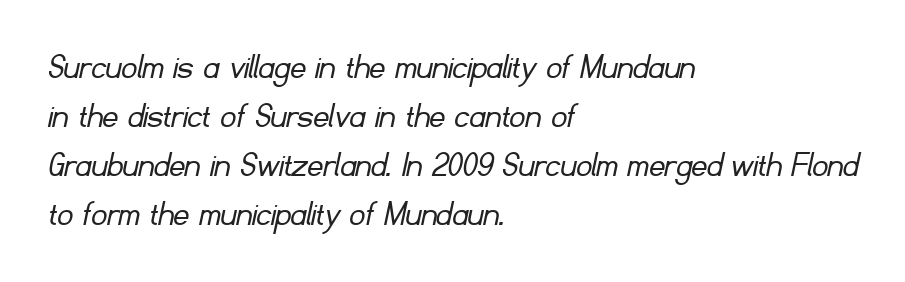
The rows are spaced the way most documents space them. Which margin do the lines hug? The left one — the right edge is uneven. Honestly, there is no underline to notice here at all. Observe the absence of serifs on each vertical stroke in this sample.
